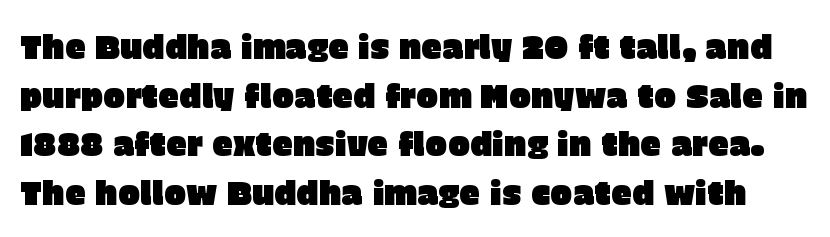
The image shows 33 px sans-serif type, upright; set normal line spacing (1.47x), normal letter spacing, not underlined; low stroke contrast and a large x-height.
